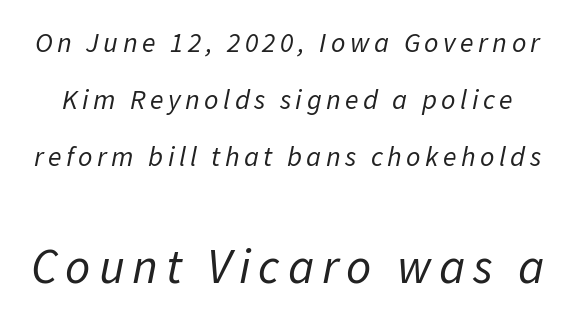
{"italic": "yes", "lean": "right", "slant_degrees": 11, "bold": "no", "weight": "regular", "width": "normal", "stroke_contrast": "low", "x_height": "medium", "monospaced": "no", "underline": "no", "line_spacing": "loose", "line_spacing_ratio": 2.03, "larger_block": "second", "size_ratio": 1.75, "glyph_px": 49}
